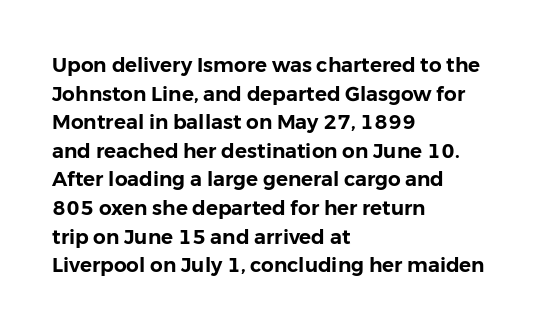
The image shows 20 px text type, upright; set left-aligned, normal line spacing (1.43x), normal letter spacing, not underlined.
